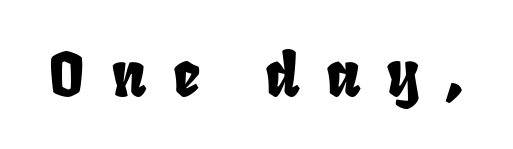
Note: no serifs on the glyphs. The passage shown is typed in a proportional face where columns would drift. Has an underline been added? It has not. The type is letterspaced generously, with wide tracking.
